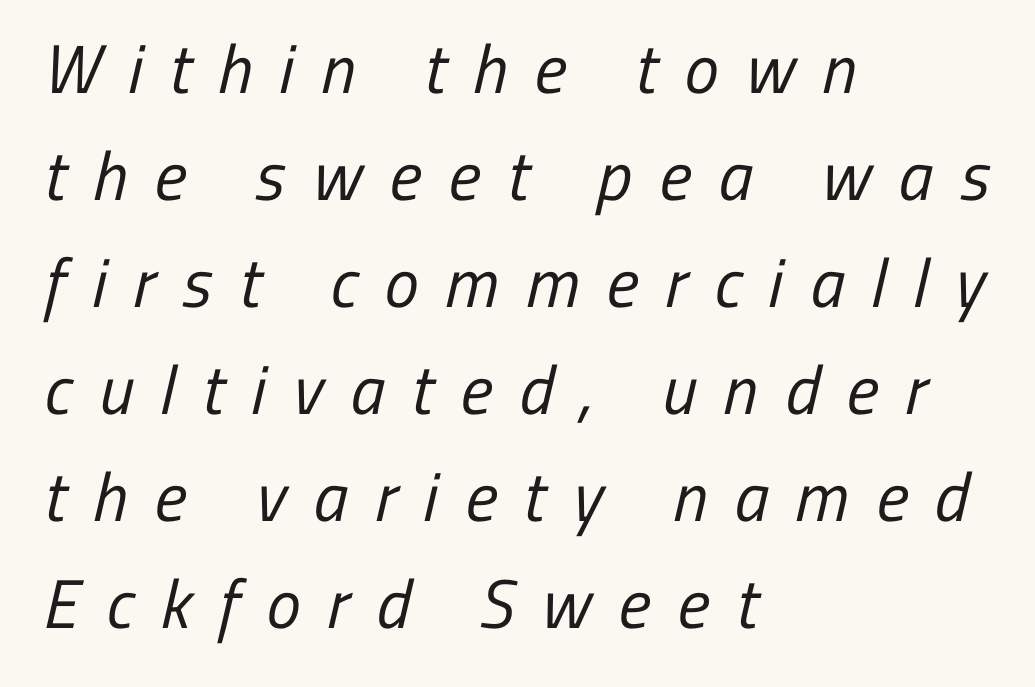
A typesetter would call this proportional, since set widths differ per character. Students, observe: this is what conventionally led text looks like. In terms of letterspacing, this is a distinctly airy, spread setting. Grotesque or geometric, the face here clearly has no serifs. Layout note: lines flush left. A clean baseline with only descenders dipping below it.
